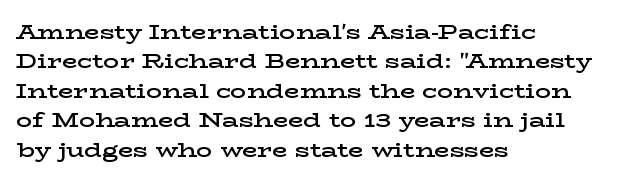
{"italic": "no", "bold": "semi", "underline": "no", "align": "left", "line_spacing": "normal", "line_spacing_ratio": 1.47, "letter_spacing": "normal", "letter_spacing_em": 0.0, "glyph_px": 20}
